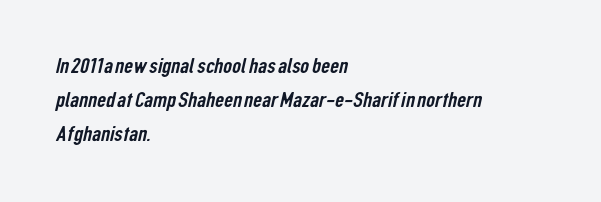
{"underline": "no", "align": "left", "line_spacing": "normal", "line_spacing_ratio": 1.55, "letter_spacing": "normal", "letter_spacing_em": 0.0, "glyph_px": 22}
